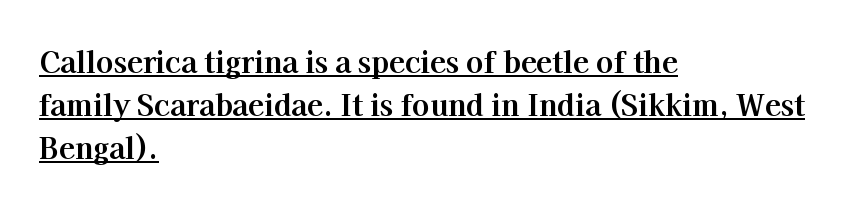
{"serif": "yes", "italic": "no", "bold": "yes", "weight": "bold", "width": "normal", "stroke_contrast": "high", "x_height": "medium", "monospaced": "no", "underline": "yes", "align": "left", "line_spacing": "normal", "line_spacing_ratio": 1.48, "letter_spacing": "normal", "letter_spacing_em": 0.0, "glyph_px": 29}
